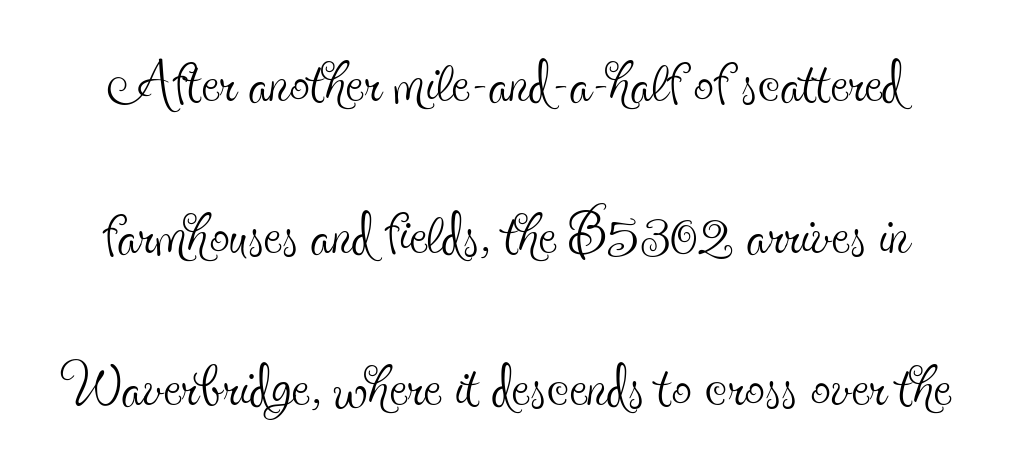
The image shows 80 px thin, condensed serif type; set loose line spacing (1.9x), normal letter spacing, not underlined; a small x-height.
